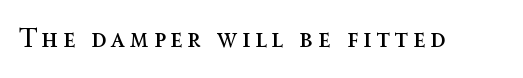
Q: Is the text bold? A: No.
Q: Is the text italic (slanted)? A: No, it is upright.
Q: Is the text underlined? A: No.
